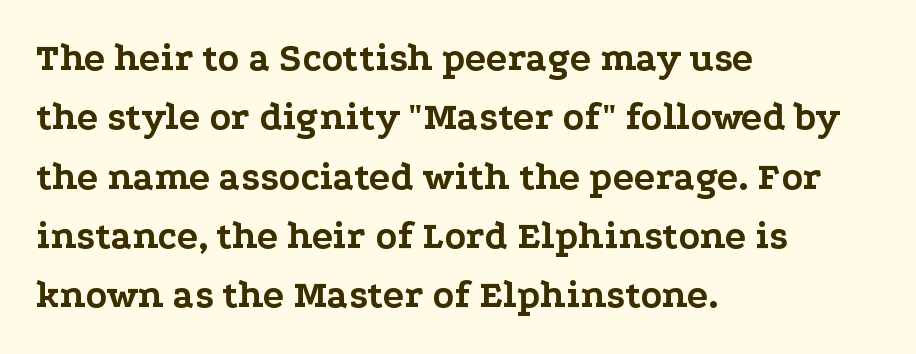
Small tapered or slab feet sit at the stroke ends, so this counts as serif. These words are printed bold, with thick strokes throughout. Underline: absent. The paragraph shown leans on its left margin. Think of a printed novel: that variable character pitch is what you see here. Every stem runs plumb, perpendicular to the baseline.
